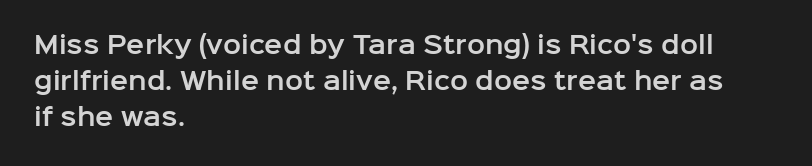
Q: Is the text italic (slanted)? A: No, it is upright.
Q: Is the text underlined? A: No.
Q: How is the paragraph aligned? A: Left-aligned.
Q: Is the spacing between letters normal or unusually wide? A: Normal.
Q: Is the spacing between lines tight, normal or loose? A: Normal.
